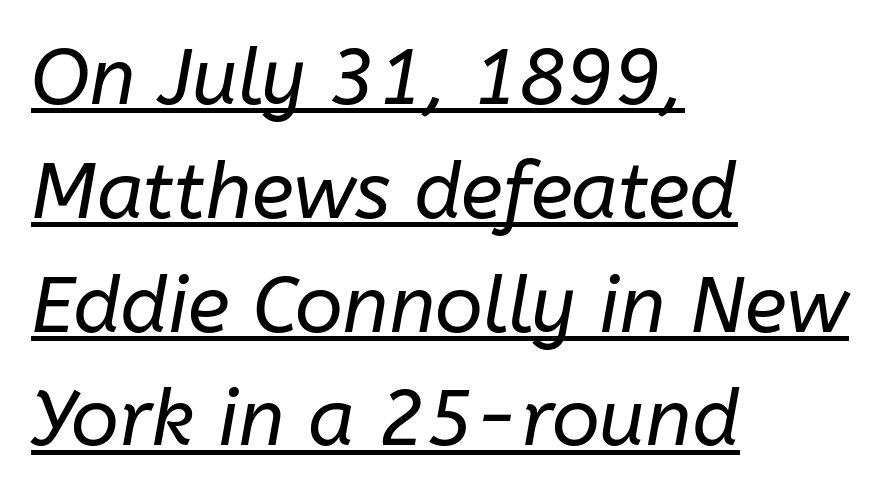
Think of a printed novel: that variable character pitch is what you see here. These lines stack with their left ends in a neat column. This reads as an unemphasized weight, regular at the heaviest. Like a heading marked for emphasis, these lines bear an underscore.
